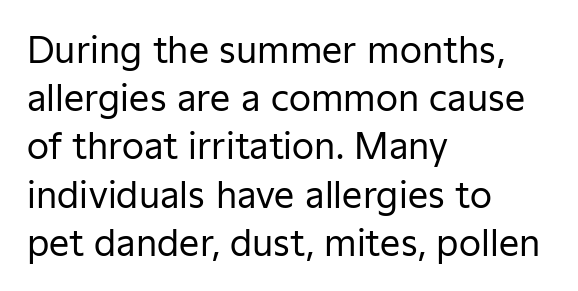
The image shows 36 px regular-weight sans-serif type, upright; set left-aligned, normal line spacing (1.34x), normal letter spacing, not underlined; low stroke contrast and a medium x-height.
